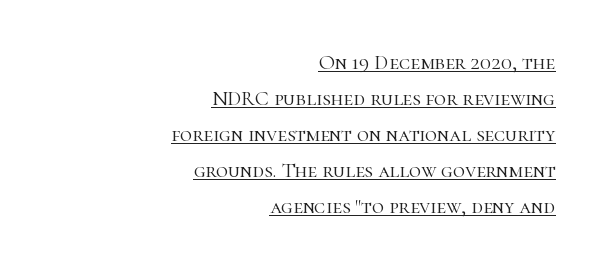
The gaps between neighbouring characters are ordinary and unremarkable. Layout note: lines flush right. Weight class: somewhere from thin through regular. When letters stand straight like this, we call the style roman or upright. Underlined type.
